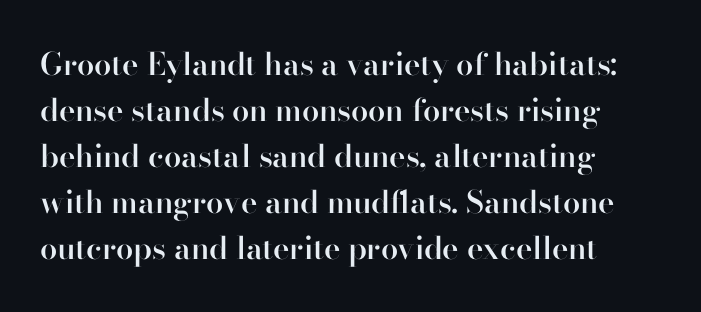
Q: Is the text bold? A: Semi-bold.
Q: Is the text italic (slanted)? A: No, it is upright.
Q: Is the typeface a serif or a sans-serif typeface? A: Serif.
Q: Is the text underlined? A: No.
Q: How is the paragraph aligned? A: Left-aligned.
Q: Is the spacing between letters normal or unusually wide? A: Normal.
Q: Is the spacing between lines tight, normal or loose? A: Normal.
Q: Width (condensed, normal, or wide)? A: Normal.
Q: Stroke contrast? A: High.
Q: x-height? A: Small.
Q: Monospaced? A: No.
